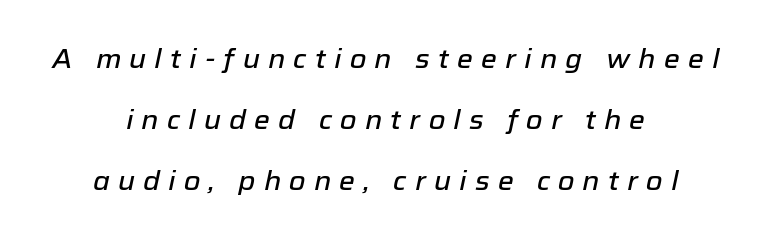
Q: Is the text italic (slanted)? A: Yes, it leans right by about 12 degrees.
Q: Is the text underlined? A: No.
Q: How is the paragraph aligned? A: Centered.
Q: Is the spacing between letters normal or unusually wide? A: Unusually wide.
Q: Is the spacing between lines tight, normal or loose? A: Loose.
